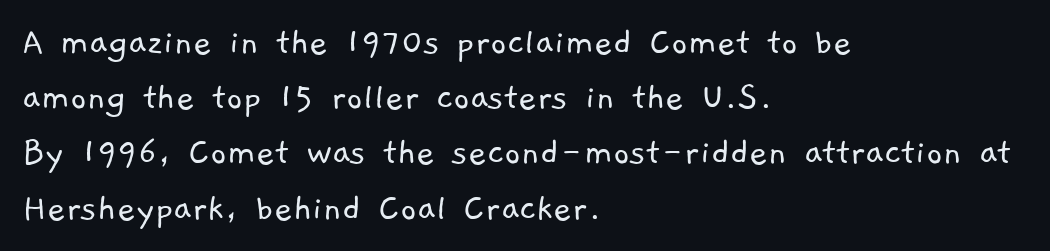
{"serif": "no", "bold": "no", "weight": "light", "width": "normal", "stroke_contrast": "low", "x_height": "medium", "monospaced": "no", "underline": "no", "align": "left", "line_spacing": "normal", "line_spacing_ratio": 1.38, "letter_spacing": "normal", "letter_spacing_em": 0.0, "glyph_px": 40}
